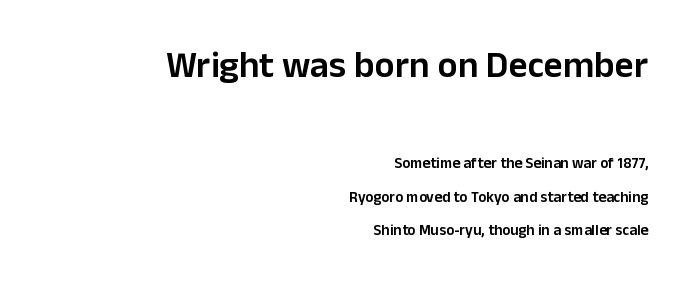
The image shows 37 px semibold sans-serif type, upright; set right-aligned, loose line spacing (2.25x), normal letter spacing, not underlined; the first (top) block is 2.47x larger; low stroke contrast and a medium x-height.
